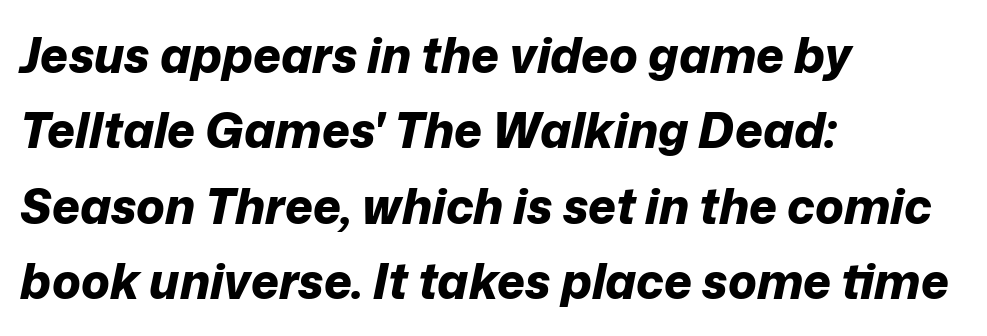
{"italic": "yes", "lean": "right", "slant_degrees": 12, "bold": "yes", "weight": "bold", "width": "normal", "stroke_contrast": "low", "x_height": "medium", "monospaced": "no", "underline": "no", "align": "left", "line_spacing": "normal", "line_spacing_ratio": 1.57, "letter_spacing": "normal", "letter_spacing_em": 0.0, "glyph_px": 48}
